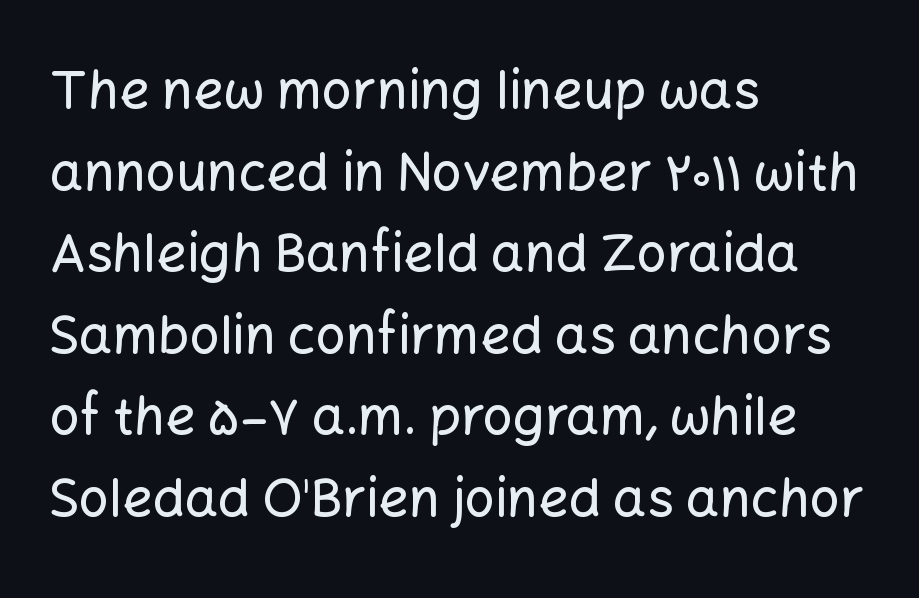
The image shows 53 px sans-serif type, upright; set left-aligned, normal line spacing (1.54x), normal letter spacing, not underlined; low stroke contrast and a medium x-height.
